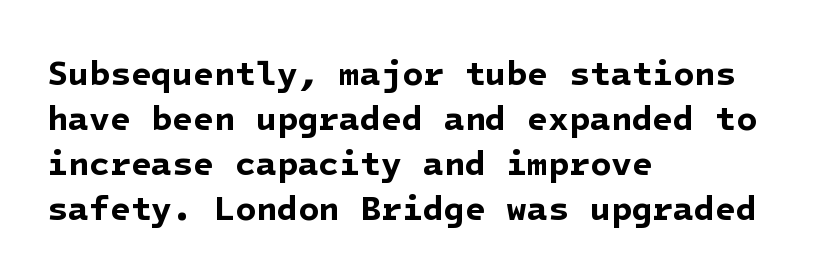
{"serif": "no", "bold": "yes", "weight": "bold", "width": "normal", "stroke_contrast": "low", "x_height": "medium", "underline": "no", "align": "left", "line_spacing": "normal", "line_spacing_ratio": 1.32, "letter_spacing": "normal", "letter_spacing_em": 0.0, "glyph_px": 34}
